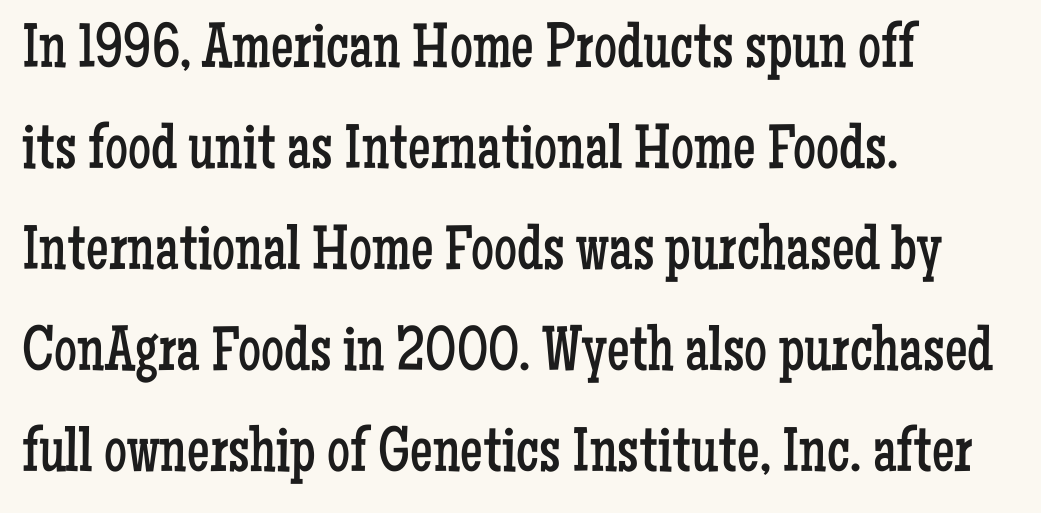
The image shows 64 px regular-weight, condensed serif type, upright; set left-aligned, normal line spacing (1.58x), normal letter spacing, not underlined; low stroke contrast and a medium x-height.
